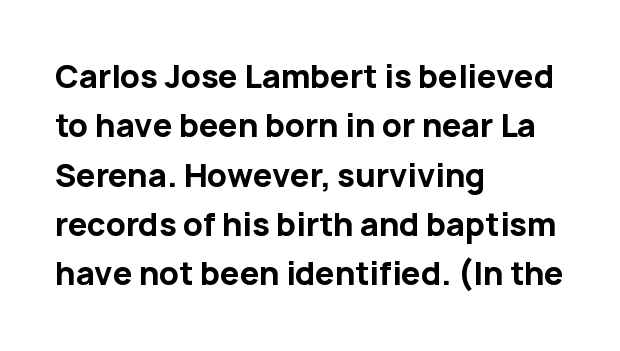
Q: Is the text bold? A: Yes.
Q: Is the text italic (slanted)? A: No, it is upright.
Q: Is the typeface a serif or a sans-serif typeface? A: Sans-serif.
Q: Is the text underlined? A: No.
Q: How is the paragraph aligned? A: Left-aligned.
Q: Is the spacing between letters normal or unusually wide? A: Normal.
Q: Is the spacing between lines tight, normal or loose? A: Normal.
Q: Width (condensed, normal, or wide)? A: Normal.
Q: Stroke contrast? A: Low.
Q: x-height? A: Medium.
Q: Monospaced? A: No.
